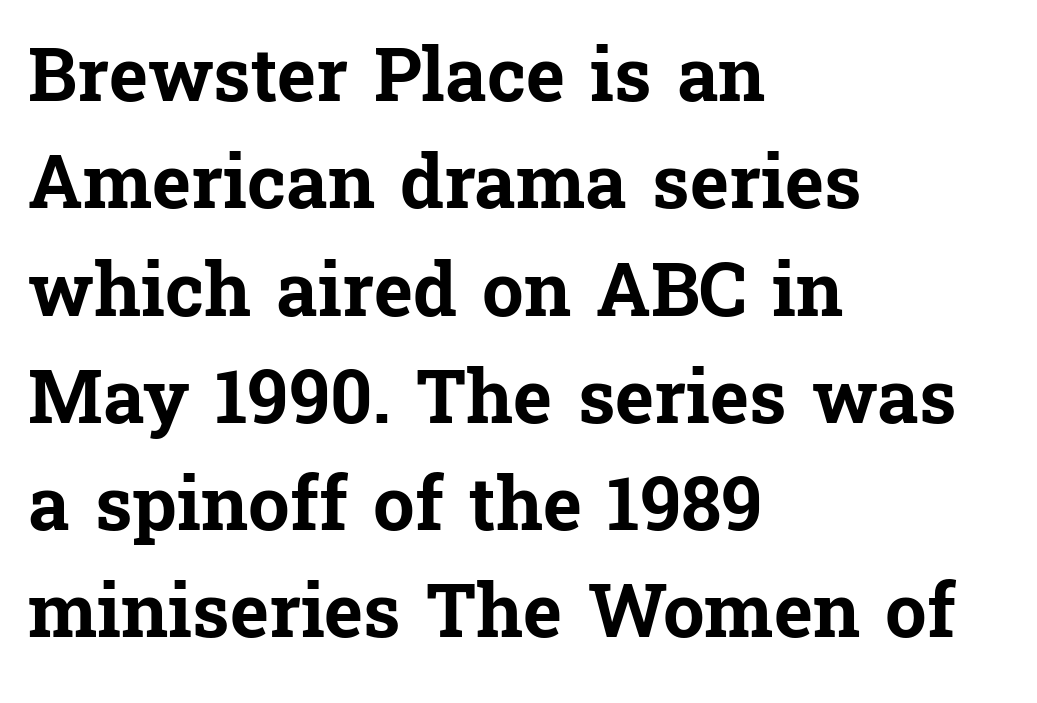
The face used here is proportionally spaced, like ordinary book or web type. Caption: bold face, heavy strokes. Vertical spacing — default. The words here are not underlined. The horizontal fit of the characters is conventional and even. Unlike a clean sans, this face finishes its strokes with serifs.
